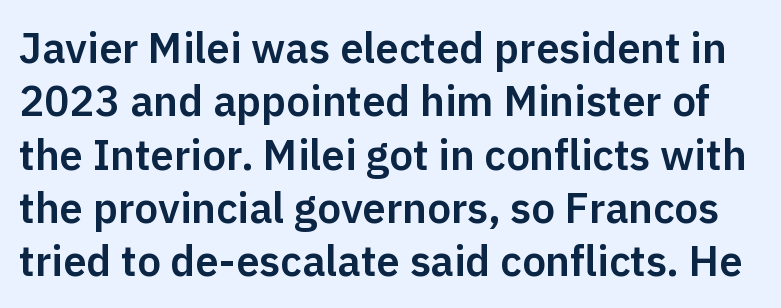
The space between consecutive lines is moderate. In terms of letterform style, serifs are entirely absent. The passage shown is typed in a proportional face where columns would drift. Each row of text sits above clean, open space. Unlike italic type, these characters show no tilt at all. Words appear dense and cohesive because spacing is normal.
